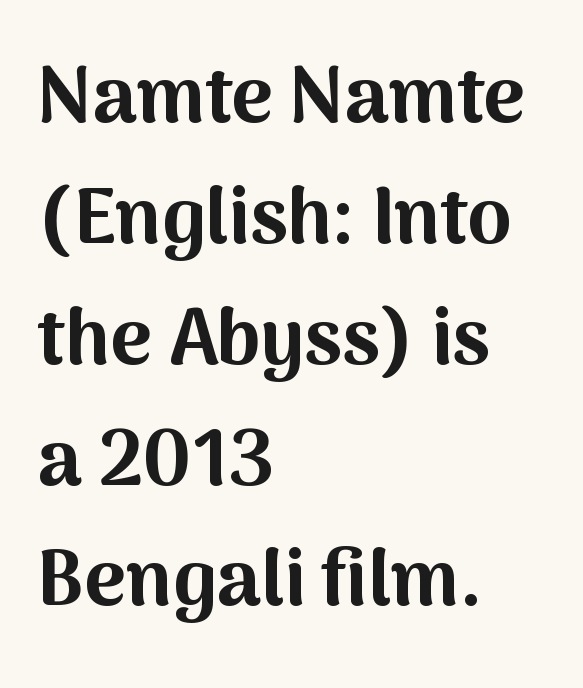
{"serif": "no", "italic": "no", "bold": "yes", "weight": "bold", "width": "normal", "stroke_contrast": "medium", "x_height": "medium", "monospaced": "no", "underline": "no", "align": "left", "line_spacing": "normal", "line_spacing_ratio": 1.53, "letter_spacing": "normal", "letter_spacing_em": 0.0, "glyph_px": 79}
